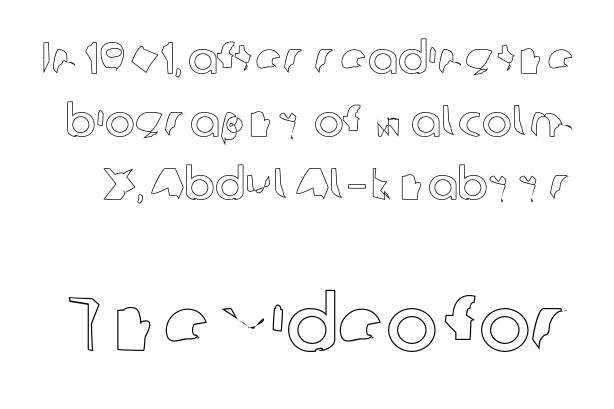
{"italic": "no", "width": "normal", "x_height": "medium", "monospaced": "no", "underline": "no", "line_spacing": "normal", "line_spacing_ratio": 1.4, "letter_spacing": "normal", "letter_spacing_em": 0.0, "larger_block": "second", "size_ratio": 1.73, "glyph_px": 78}
